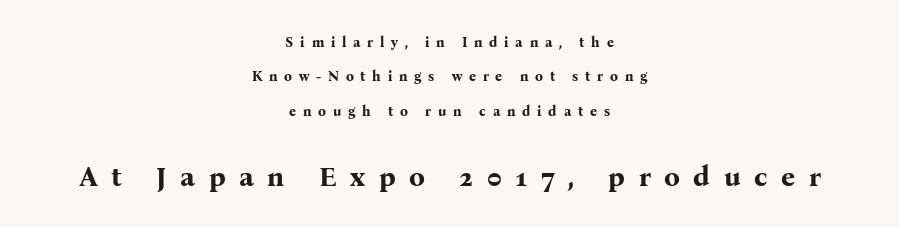
The image shows 28 px bold serif type, upright; set centered, loose line spacing (2.46x), unusually wide letter spacing (+0.48 em), not underlined; the second (bottom) block is 2.0x larger; medium stroke contrast and a medium x-height.
